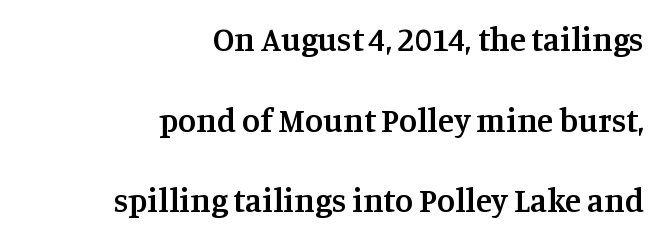
The image shows 33 px semibold serif type, upright; set right-aligned, loose line spacing (2.44x), normal letter spacing, not underlined; medium stroke contrast and a large x-height.
